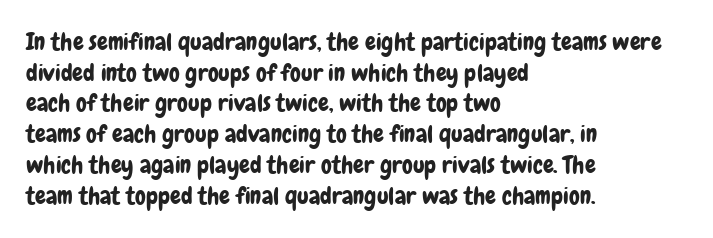
{"italic": "no", "underline": "no", "align": "left", "line_spacing": "normal", "line_spacing_ratio": 1.28, "letter_spacing": "normal", "letter_spacing_em": 0.0, "glyph_px": 24}
